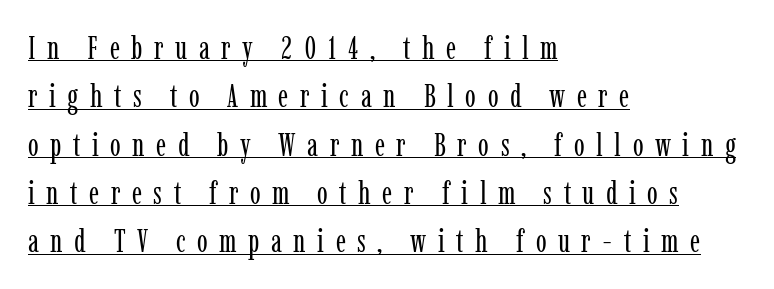
The image shows 32 px regular-weight, condensed serif type, upright; set left-aligned, normal line spacing (1.51x), unusually wide letter spacing (+0.36 em), underlined; low stroke contrast and a medium x-height.
